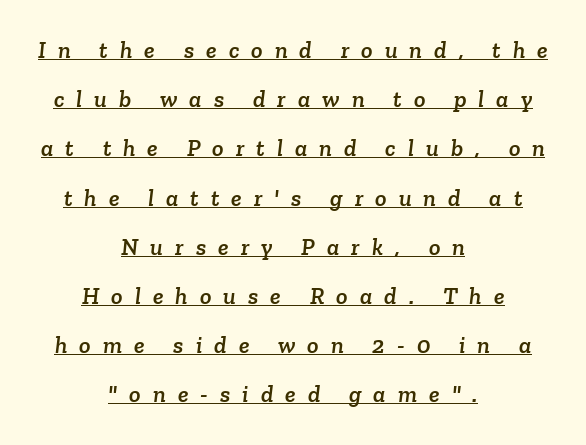
Q: Is the text underlined? A: Yes.
Q: How is the paragraph aligned? A: Centered.
Q: Is the spacing between letters normal or unusually wide? A: Unusually wide.
Q: Is the spacing between lines tight, normal or loose? A: Loose.
